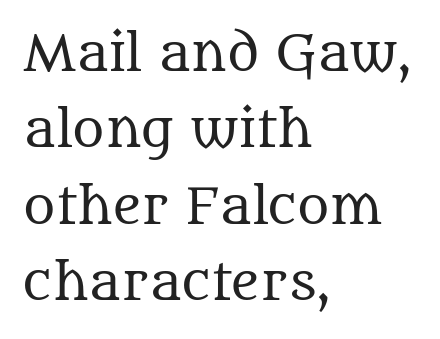
{"serif": "yes", "italic": "no", "bold": "no", "weight": "regular", "width": "normal", "stroke_contrast": "medium", "x_height": "large", "monospaced": "no", "underline": "no", "align": "left", "line_spacing": "normal", "line_spacing_ratio": 1.56, "letter_spacing": "normal", "letter_spacing_em": 0.0, "glyph_px": 49}
